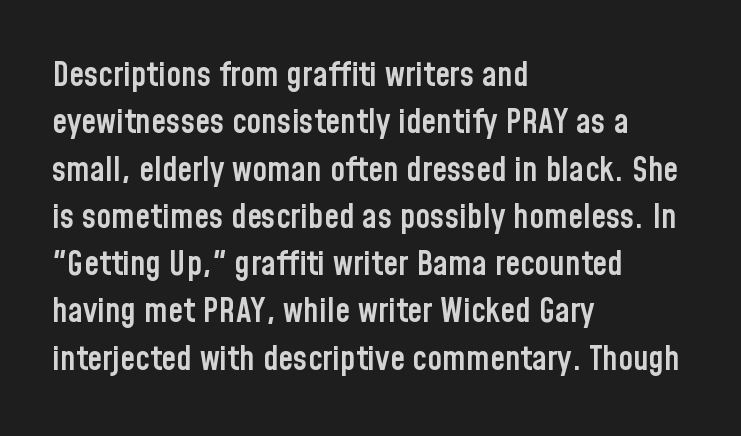
{"serif": "no", "italic": "no", "bold": "semi", "weight": "semibold", "width": "condensed", "stroke_contrast": "low", "x_height": "medium", "monospaced": "no", "underline": "no", "align": "left", "line_spacing": "normal", "line_spacing_ratio": 1.39, "letter_spacing": "normal", "letter_spacing_em": 0.0, "glyph_px": 34}
